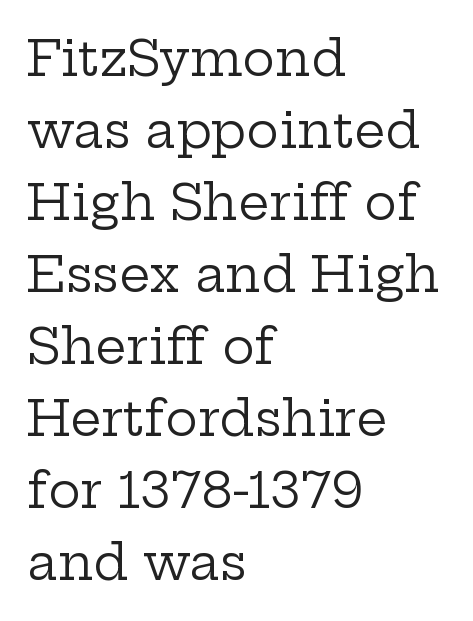
Q: Is the text bold? A: No.
Q: Is the text italic (slanted)? A: No, it is upright.
Q: Is the typeface a serif or a sans-serif typeface? A: Serif.
Q: Is the text underlined? A: No.
Q: How is the paragraph aligned? A: Left-aligned.
Q: Is the spacing between letters normal or unusually wide? A: Normal.
Q: Is the spacing between lines tight, normal or loose? A: Normal.
Q: Width (condensed, normal, or wide)? A: Wide.
Q: Stroke contrast? A: Low.
Q: x-height? A: Medium.
Q: Monospaced? A: No.
